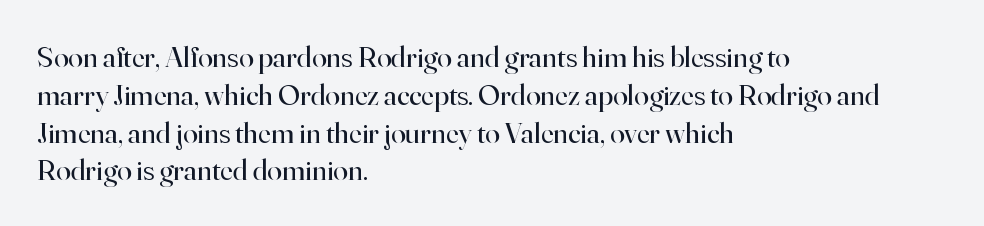
The image shows 30 px regular-weight serif type, upright; set left-aligned, normal line spacing (1.26x), normal letter spacing, not underlined; high stroke contrast and a small x-height.
